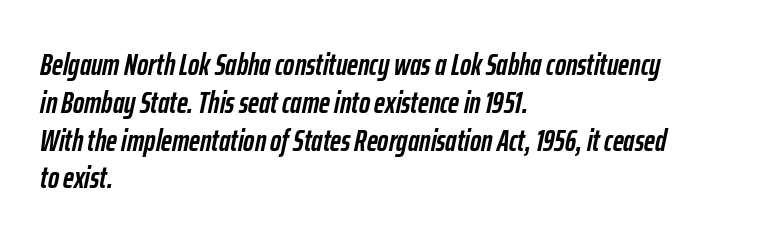
{"italic": "yes", "lean": "right", "slant_degrees": 12, "bold": "yes", "weight": "semibold", "width": "condensed", "stroke_contrast": "low", "x_height": "medium", "monospaced": "no", "underline": "no", "align": "left", "line_spacing": "normal", "line_spacing_ratio": 1.26, "letter_spacing": "normal", "letter_spacing_em": 0.0, "glyph_px": 30}
